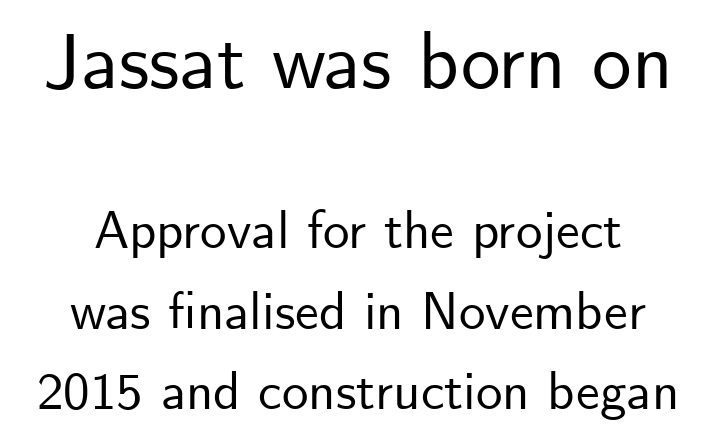
Between these two stacked blocks, the higher one wins on size. Vertical spacing — default. Is this a fixed-width face? No — the glyphs have proportional, varying widths. Short and long lines alike share a common midpoint.
